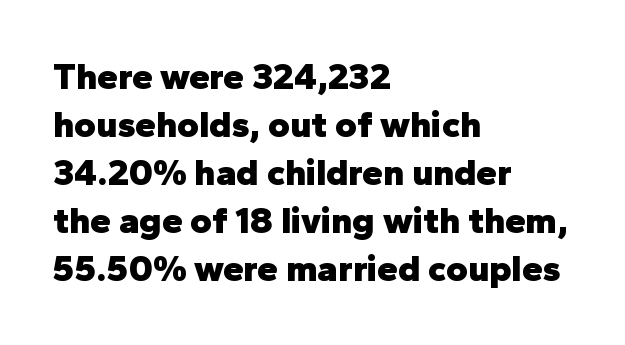
Words appear dense and cohesive because spacing is normal. Posture: vertical. Examine the stroke ends and you'll find no serifs. Quick note: interline space is typical. The face used here has the dense, thick strokes of a bold.
